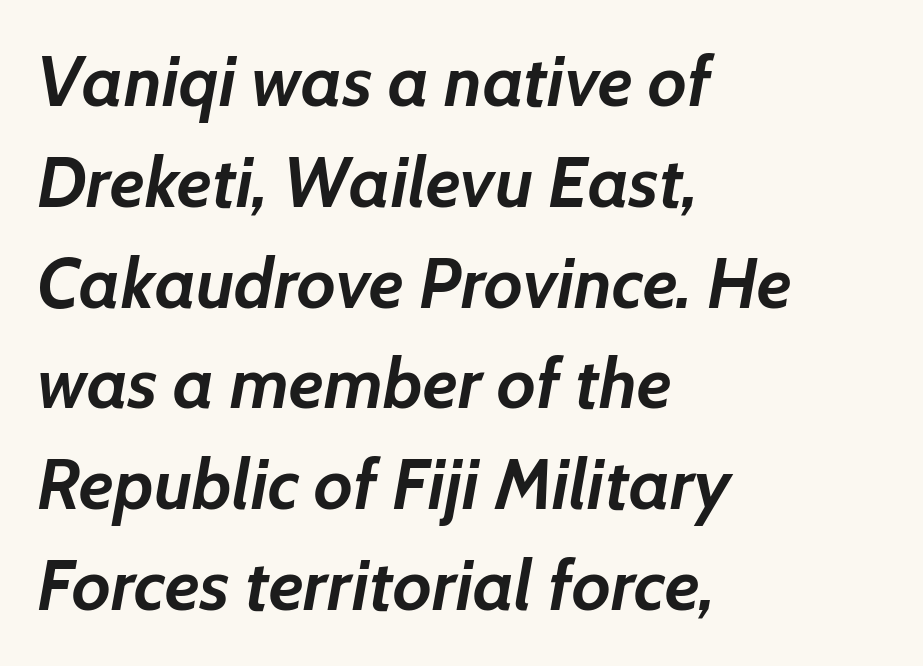
{"italic": "yes", "lean": "right", "slant_degrees": 7, "bold": "yes", "weight": "semibold", "width": "normal", "stroke_contrast": "low", "x_height": "medium", "monospaced": "no", "underline": "no", "align": "left", "line_spacing": "normal", "line_spacing_ratio": 1.42, "letter_spacing": "normal", "letter_spacing_em": 0.0, "glyph_px": 71}
